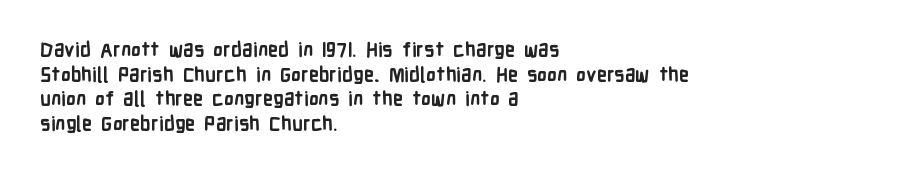
Q: Is the text bold? A: Yes.
Q: Is the text italic (slanted)? A: No, it is upright.
Q: Is the text underlined? A: No.
Q: How is the paragraph aligned? A: Left-aligned.
Q: Is the spacing between letters normal or unusually wide? A: Normal.
